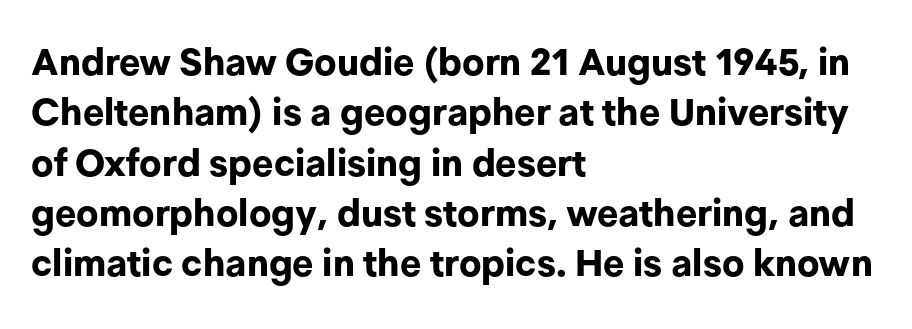
The image shows 37 px bold sans-serif type, upright; set left-aligned, normal line spacing (1.36x), normal letter spacing, not underlined; low stroke contrast and a medium x-height.
